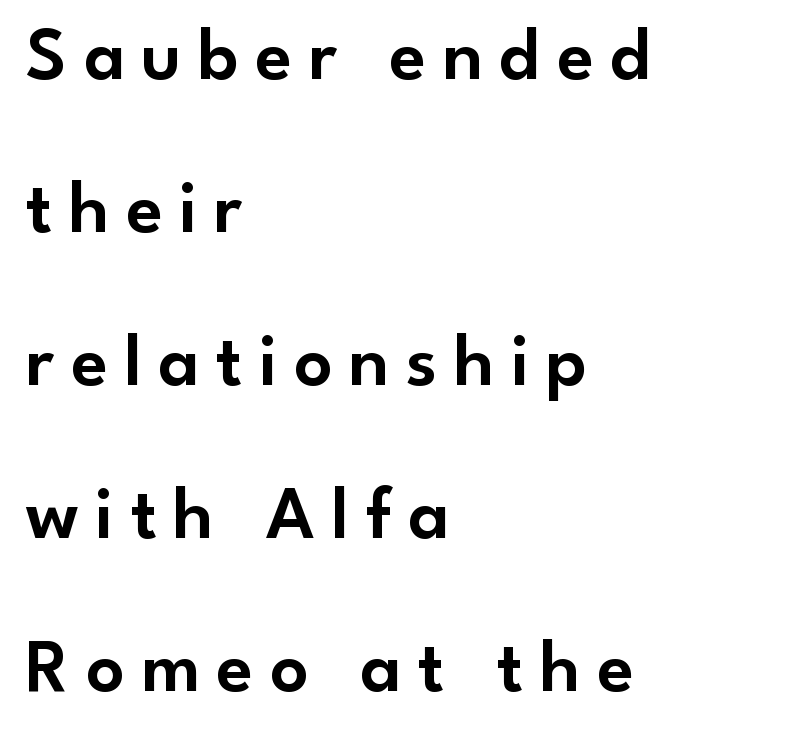
Line starts are locked; line ends wander. Check where the strokes stop: nothing finishes them off — pure sans. Summary of vertical rhythm: relaxed, with wide interline spacing. This sample uses an upright cut, with every glyph sitting square on the baseline. Underline: absent. Words appear elongated and porous because spacing is wide.
